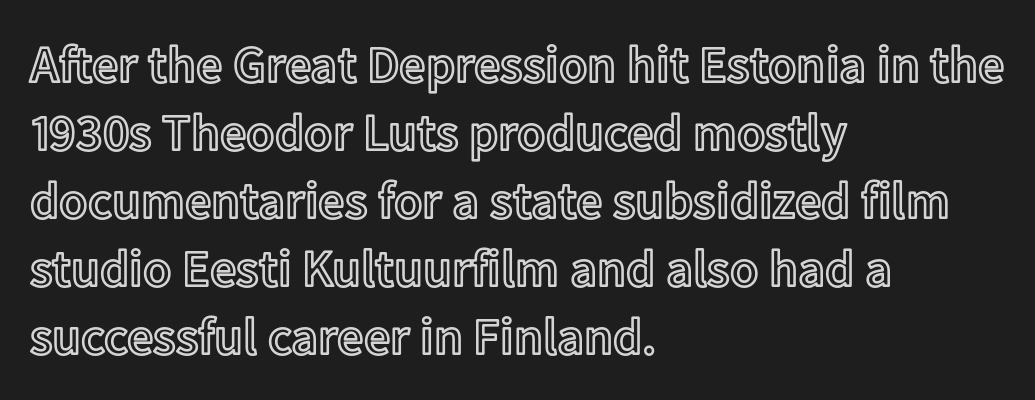
{"italic": "no", "width": "normal", "x_height": "medium", "monospaced": "no", "underline": "no", "align": "left", "line_spacing": "normal", "line_spacing_ratio": 1.31, "letter_spacing": "normal", "letter_spacing_em": 0.0, "glyph_px": 52}
